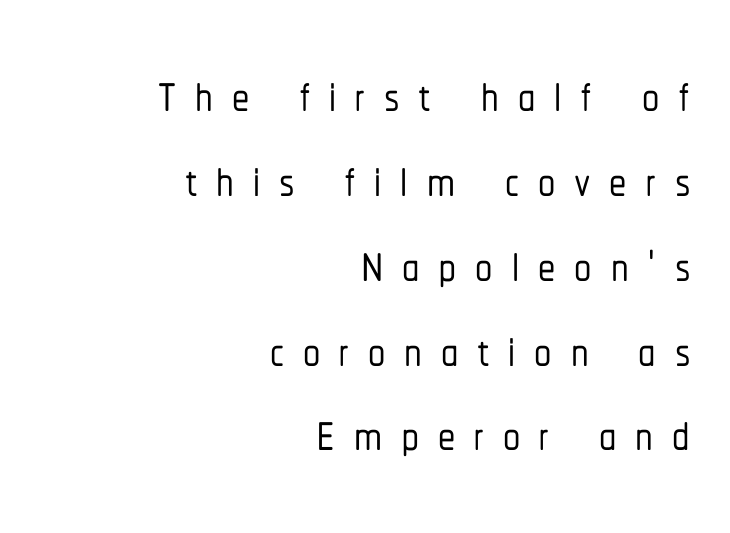
Q: Is the text italic (slanted)? A: No, it is upright.
Q: Is the typeface a serif or a sans-serif typeface? A: Sans-serif.
Q: Is the text underlined? A: No.
Q: How is the paragraph aligned? A: Right-aligned.
Q: Is the spacing between letters normal or unusually wide? A: Unusually wide.
Q: Width (condensed, normal, or wide)? A: Condensed.
Q: Stroke contrast? A: Low.
Q: x-height? A: Medium.
Q: Monospaced? A: No.
